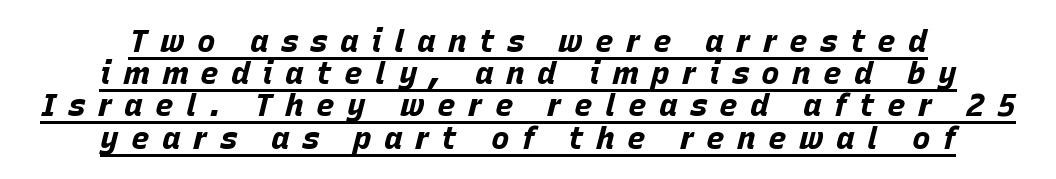
The image shows 31 px bold type, italic (leaning right); set centered, tight line spacing (1.04x), unusually wide letter spacing (+0.4 em), underlined; low stroke contrast and a large x-height.
